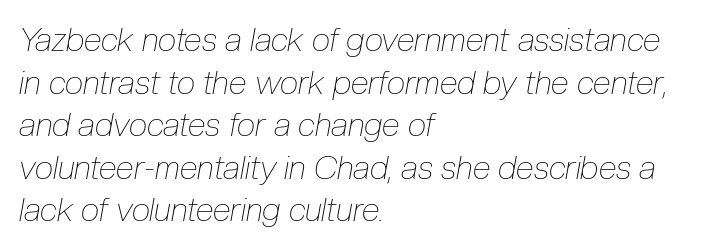
The image shows 33 px thin, condensed type, italic (leaning right); set left-aligned, normal line spacing (1.29x), normal letter spacing, not underlined; low stroke contrast and a medium x-height.
